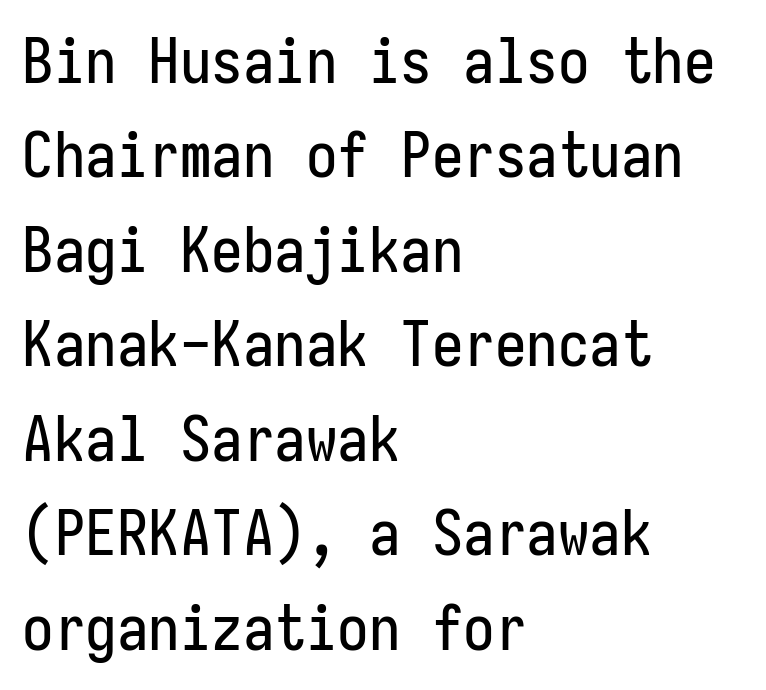
Q: Is the text italic (slanted)? A: No, it is upright.
Q: Is the typeface a serif or a sans-serif typeface? A: Sans-serif.
Q: Is the text underlined? A: No.
Q: How is the paragraph aligned? A: Left-aligned.
Q: Is the spacing between letters normal or unusually wide? A: Normal.
Q: Is the spacing between lines tight, normal or loose? A: Normal.
Q: Width (condensed, normal, or wide)? A: Condensed.
Q: Stroke contrast? A: Low.
Q: x-height? A: Medium.
Q: Monospaced? A: Yes.
